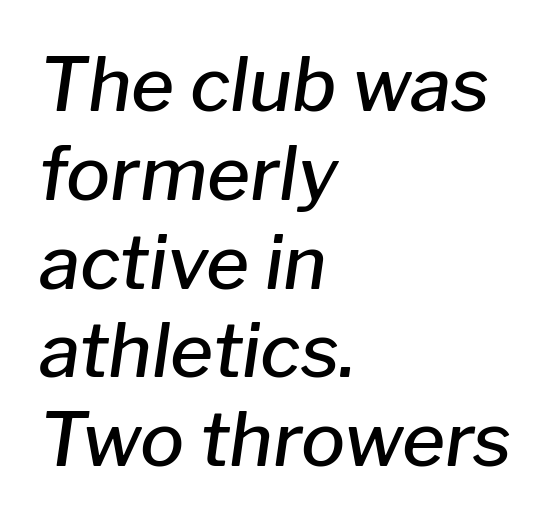
Q: Is the text bold? A: Semi-bold.
Q: Is the text italic (slanted)? A: Yes, it leans right by about 8 degrees.
Q: Is the text underlined? A: No.
Q: How is the paragraph aligned? A: Left-aligned.
Q: Is the spacing between letters normal or unusually wide? A: Normal.
Q: Width (condensed, normal, or wide)? A: Normal.
Q: Stroke contrast? A: Low.
Q: x-height? A: Medium.
Q: Monospaced? A: No.
